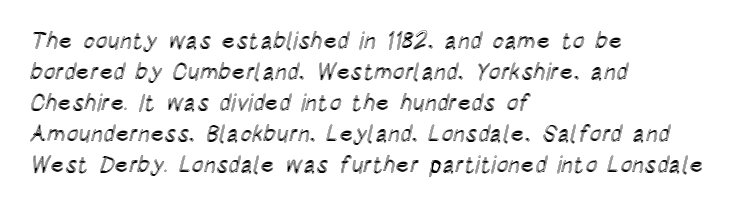
Q: Is the text italic (slanted)? A: Yes.
Q: Is the text underlined? A: No.
Q: How is the paragraph aligned? A: Left-aligned.
Q: Is the spacing between letters normal or unusually wide? A: Normal.
Q: Is the spacing between lines tight, normal or loose? A: Normal.
